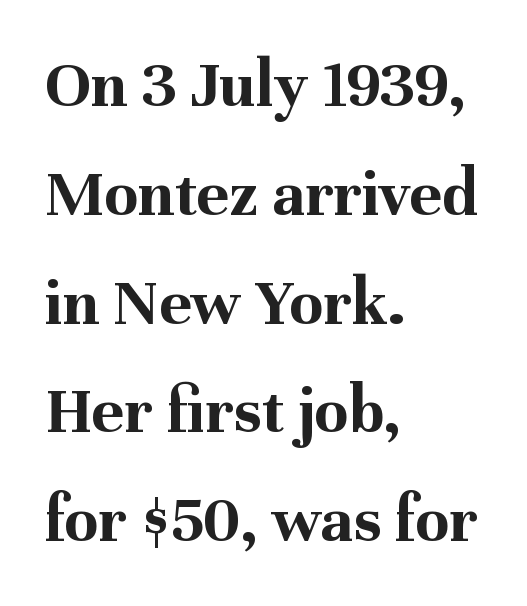
You'd pick this weight for a headline — it's a proper bold. Glance below the letters and you will spot only blank space. Typographically, this falls in the serif category. Whoever set this chose a conventional vertical rhythm.
